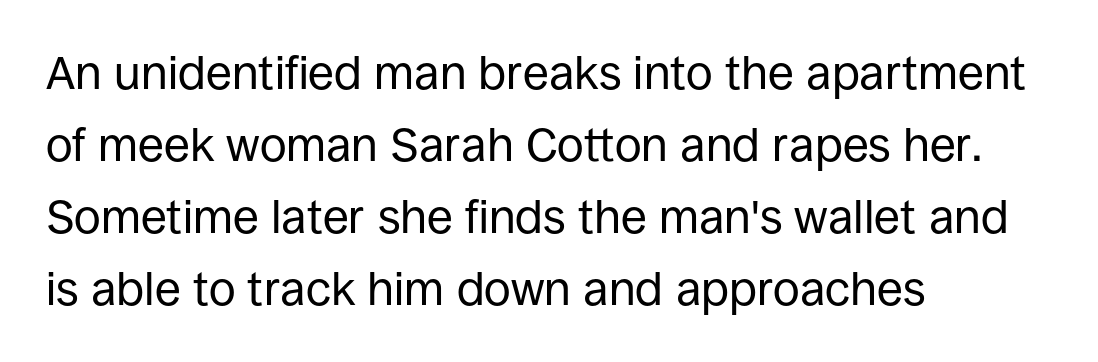
Q: Is the text bold? A: No.
Q: Is the text italic (slanted)? A: No, it is upright.
Q: Is the typeface a serif or a sans-serif typeface? A: Sans-serif.
Q: Is the text underlined? A: No.
Q: How is the paragraph aligned? A: Left-aligned.
Q: Is the spacing between letters normal or unusually wide? A: Normal.
Q: Is the spacing between lines tight, normal or loose? A: Normal.
Q: Width (condensed, normal, or wide)? A: Normal.
Q: Stroke contrast? A: Low.
Q: x-height? A: Large.
Q: Monospaced? A: No.
